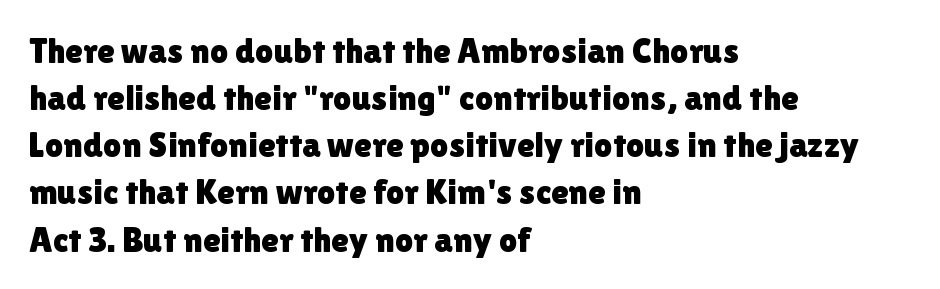
{"serif": "no", "italic": "no", "width": "normal", "stroke_contrast": "low", "x_height": "medium", "monospaced": "no", "underline": "no", "align": "left", "line_spacing": "normal", "line_spacing_ratio": 1.31, "letter_spacing": "normal", "letter_spacing_em": 0.0, "glyph_px": 36}
